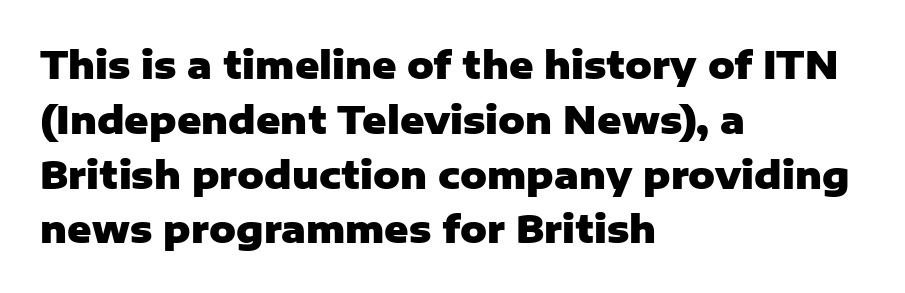
The image shows 37 px heavy sans-serif type, upright; set left-aligned, normal line spacing (1.48x), normal letter spacing, not underlined; low stroke contrast and a medium x-height.
